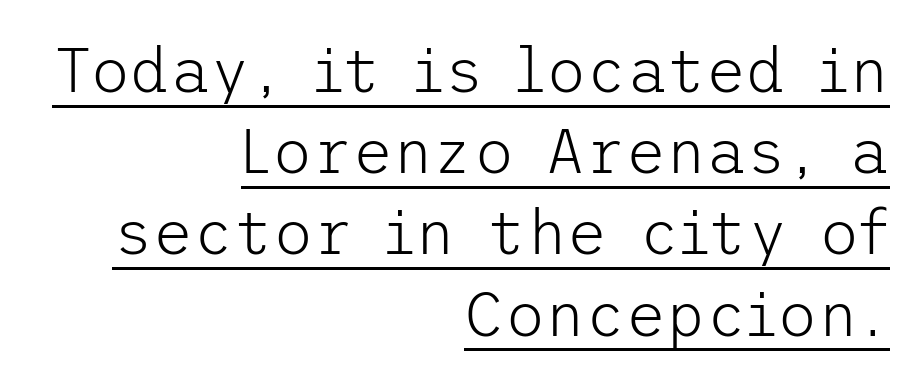
Q: Is the text bold? A: No.
Q: Is the text italic (slanted)? A: No, it is upright.
Q: Is the typeface a serif or a sans-serif typeface? A: Sans-serif.
Q: Is the text underlined? A: Yes.
Q: How is the paragraph aligned? A: Right-aligned.
Q: Is the spacing between letters normal or unusually wide? A: Normal.
Q: Is the spacing between lines tight, normal or loose? A: Normal.
Q: Width (condensed, normal, or wide)? A: Normal.
Q: Stroke contrast? A: Low.
Q: x-height? A: Medium.
